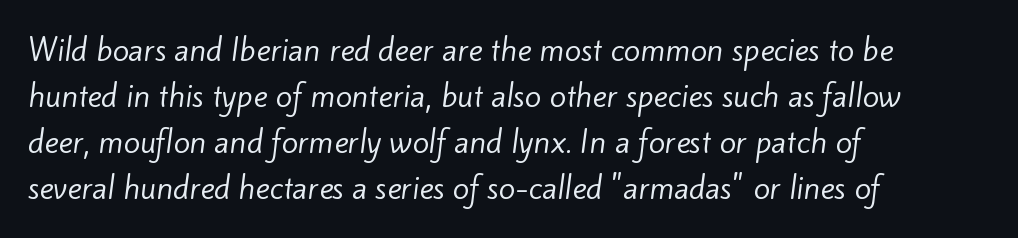
Summary of vertical rhythm: regular, with standard interline spacing. This is not heavy type; no bold has been used. Clear beneath every line of the passage. Look at the tracking — it's just the regular setting, nothing added.
